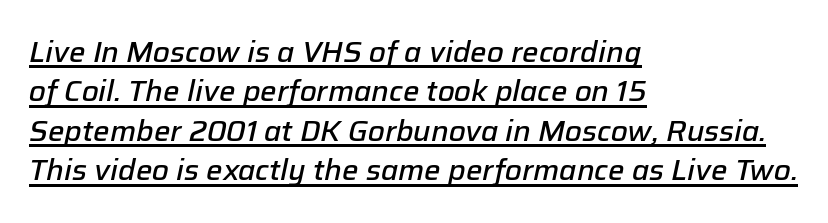
{"italic": "yes", "lean": "right", "slant_degrees": 12, "bold": "semi", "weight": "semibold", "width": "normal", "stroke_contrast": "low", "x_height": "medium", "monospaced": "no", "underline": "yes", "align": "left", "line_spacing": "normal", "line_spacing_ratio": 1.36, "letter_spacing": "normal", "letter_spacing_em": 0.0, "glyph_px": 29}
